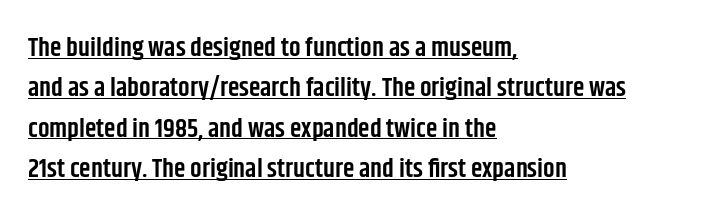
{"italic": "no", "bold": "semi", "underline": "yes", "align": "left", "line_spacing": "normal", "line_spacing_ratio": 1.55, "letter_spacing": "normal", "letter_spacing_em": 0.0, "glyph_px": 26}
